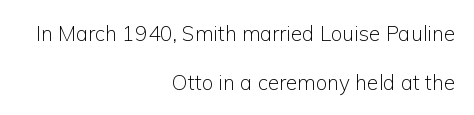
{"italic": "no", "bold": "no", "underline": "no", "align": "right", "line_spacing": "loose", "line_spacing_ratio": 2.32, "letter_spacing": "normal", "letter_spacing_em": 0.0, "glyph_px": 21}
